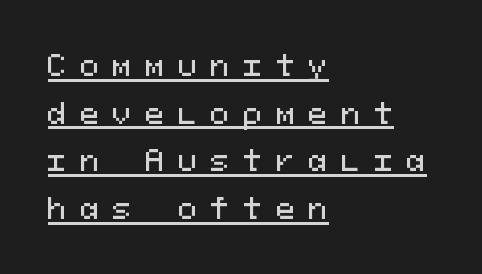
{"serif": "no", "italic": "no", "width": "normal", "stroke_contrast": "medium", "x_height": "medium", "monospaced": "yes", "underline": "yes", "align": "left", "line_spacing": "normal", "line_spacing_ratio": 1.7, "letter_spacing": "wide", "letter_spacing_em": 0.5, "glyph_px": 28}
